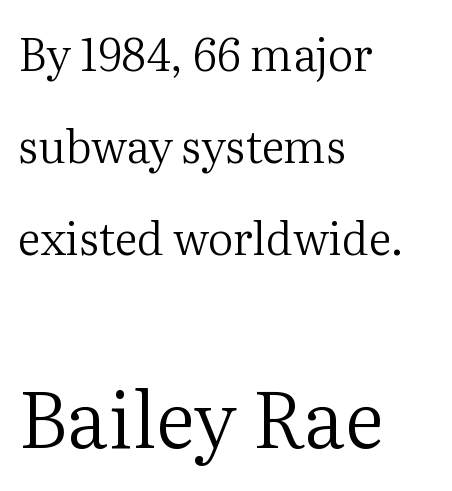
It's the straight-up-and-down kind of type. Standard letterfit; no display-style spreading of the glyphs. The more generous point size was reserved for the lower chunk. Any mark beneath the type? The region is blank. Here the designer chose a conventional face with non-uniform glyph widths.
